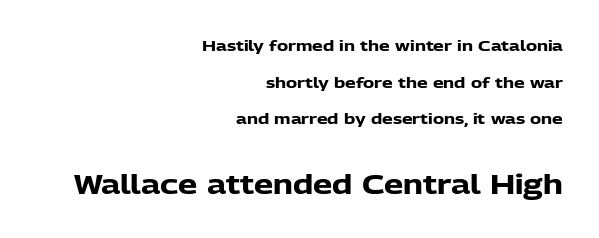
The image shows 27 px bold type, upright; set right-aligned, loose line spacing (2.44x), normal letter spacing, not underlined; the second (bottom) block is 1.8x larger.
